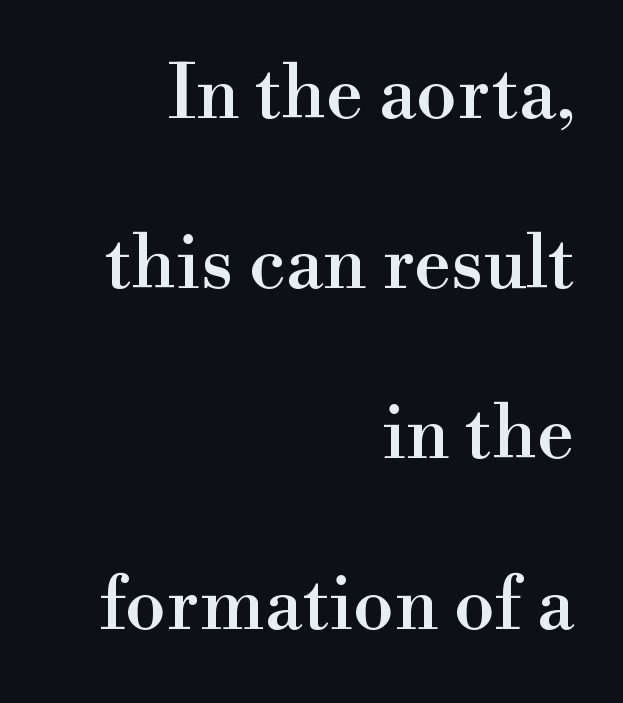
{"serif": "yes", "italic": "no", "width": "normal", "stroke_contrast": "high", "x_height": "small", "monospaced": "no", "underline": "no", "align": "right", "line_spacing": "loose", "line_spacing_ratio": 2.3, "letter_spacing": "normal", "letter_spacing_em": 0.0, "glyph_px": 74}
